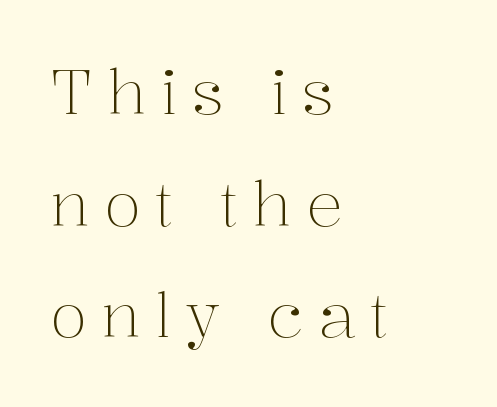
{"serif": "yes", "italic": "no", "bold": "no", "weight": "light", "width": "normal", "stroke_contrast": "medium", "x_height": "medium", "monospaced": "no", "underline": "no", "align": "left", "line_spacing_ratio": 1.83, "letter_spacing": "wide", "letter_spacing_em": 0.23, "glyph_px": 61}
